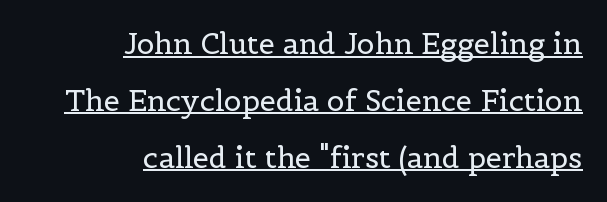
The image shows 29 px regular-weight serif type, upright; set right-aligned, loose line spacing (1.96x), normal letter spacing, underlined; a medium x-height.
